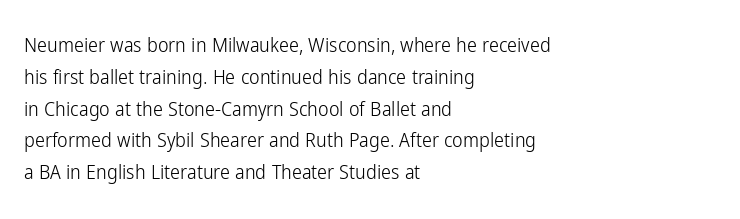
The image shows 20 px text type, upright; set left-aligned, normal line spacing (1.59x), normal letter spacing, not underlined.
